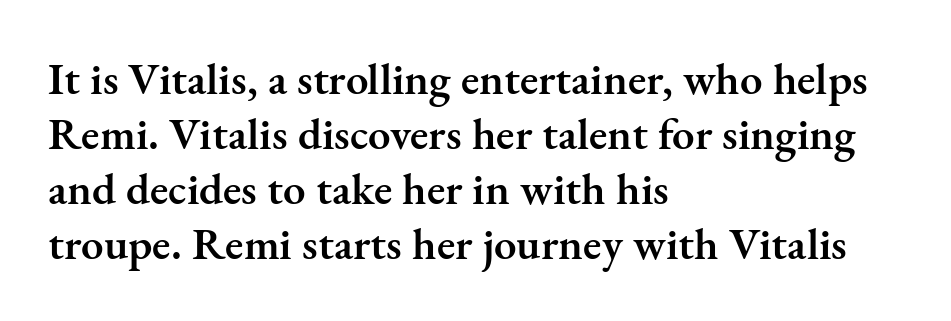
The image shows 45 px semibold serif type, upright; set left-aligned, line spacing 1.22x, normal letter spacing, not underlined; medium stroke contrast and a small x-height.
